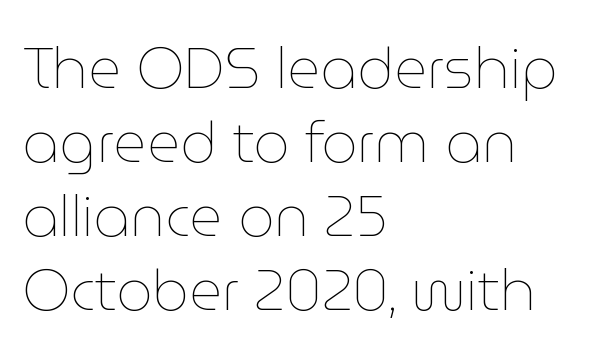
You could not count columns in this text — the font is proportionally spaced. A student would call this left alignment; a typographer would say flush left, rag right. Does extra space separate the letters? No, they use regular spacing. Unbolded letterforms with no extra heft. The passage shown stacks its lines at a standard gap.
